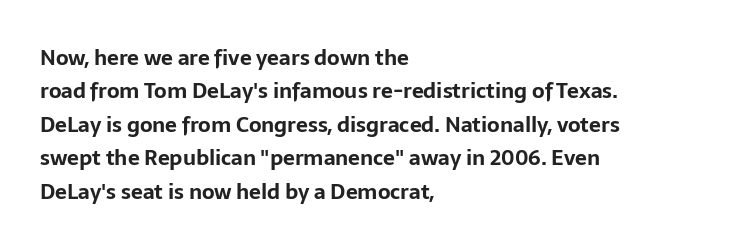
The lines sit at an ordinary, default distance from one another. Bare-footed words on every line. The rendering uses a bold face; every stroke is thick and dark. Posture: upright roman.
